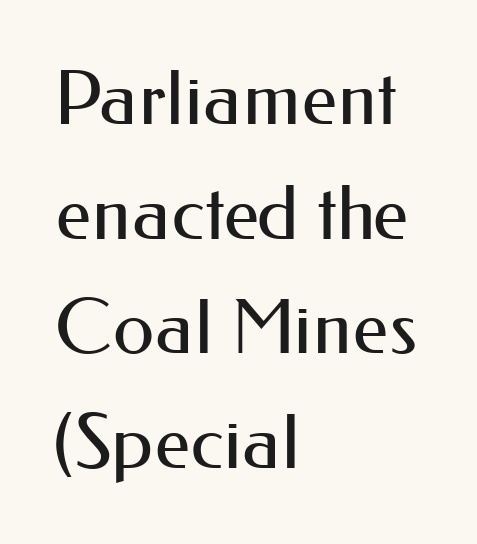
{"serif": "no", "italic": "no", "bold": "no", "weight": "regular", "width": "normal", "stroke_contrast": "medium", "x_height": "small", "monospaced": "no", "underline": "no", "align": "left", "line_spacing": "normal", "line_spacing_ratio": 1.53, "letter_spacing": "normal", "letter_spacing_em": 0.0, "glyph_px": 75}
